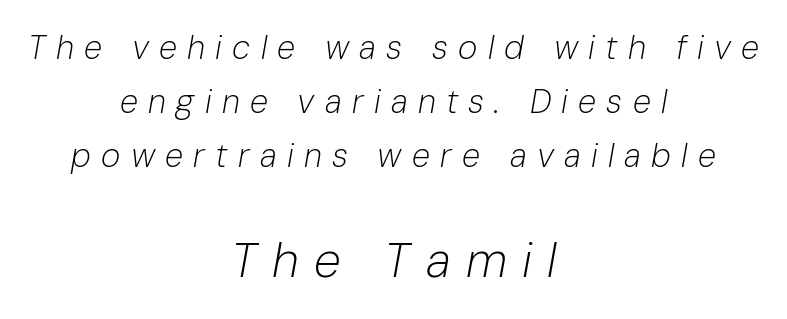
The image shows 49 px light type, italic (leaning right); set centered, normal line spacing (1.64x), unusually wide letter spacing (+0.31 em), not underlined; the second (bottom) block is 1.48x larger; low stroke contrast and a medium x-height.
